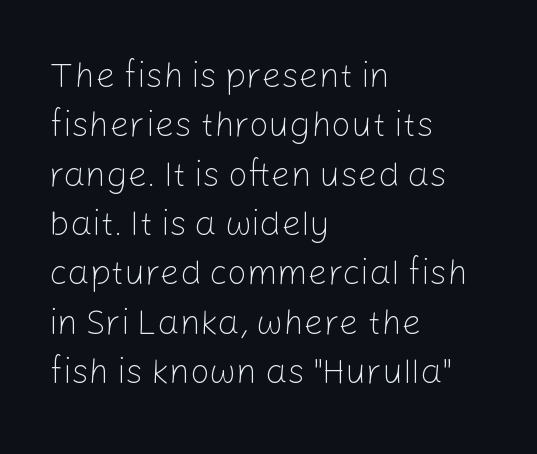
{"serif": "no", "italic": "no", "bold": "no", "weight": "light", "width": "normal", "stroke_contrast": "low", "x_height": "medium", "monospaced": "no", "underline": "no", "align": "left", "line_spacing": "normal", "line_spacing_ratio": 1.41, "letter_spacing": "normal", "letter_spacing_em": 0.0, "glyph_px": 35}
